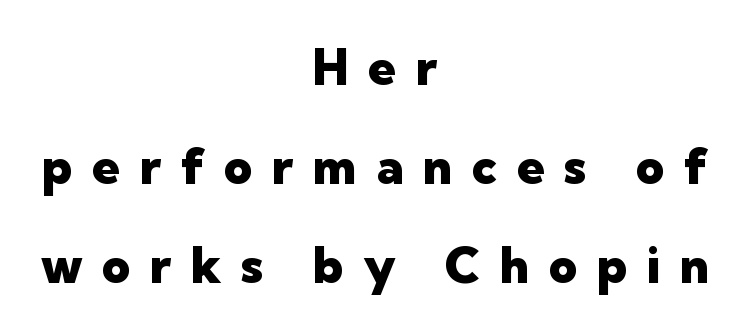
{"serif": "no", "italic": "no", "bold": "yes", "weight": "heavy", "width": "normal", "stroke_contrast": "low", "x_height": "medium", "monospaced": "no", "underline": "no", "align": "center", "line_spacing": "loose", "line_spacing_ratio": 2.02, "letter_spacing": "wide", "letter_spacing_em": 0.4, "glyph_px": 49}
